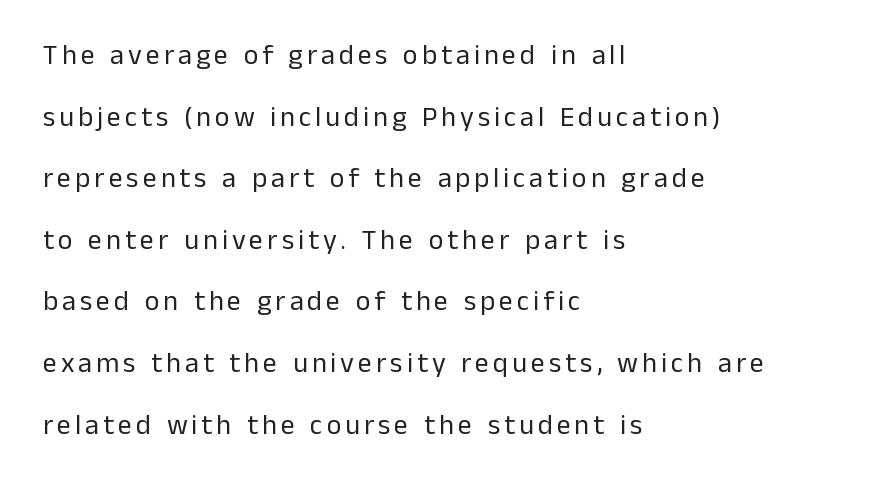
{"serif": "no", "italic": "no", "bold": "no", "weight": "regular", "width": "normal", "stroke_contrast": "low", "x_height": "medium", "monospaced": "no", "underline": "no", "align": "left", "line_spacing": "loose", "line_spacing_ratio": 2.2, "glyph_px": 28}
